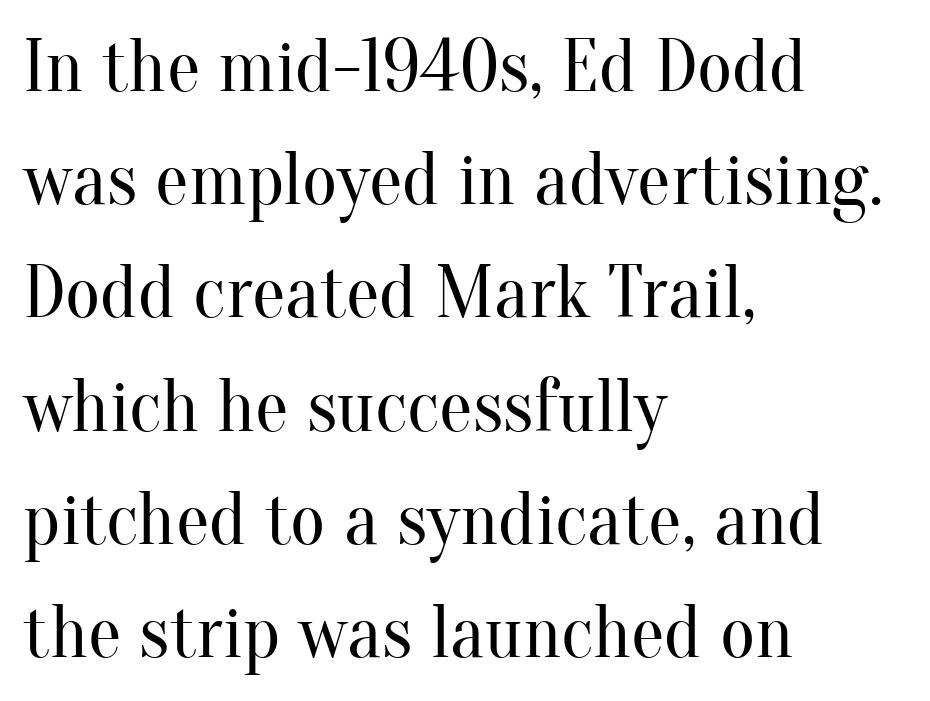
{"serif": "yes", "italic": "no", "bold": "no", "weight": "regular", "width": "normal", "stroke_contrast": "medium", "x_height": "small", "monospaced": "no", "underline": "no", "align": "left", "line_spacing": "normal", "line_spacing_ratio": 1.51, "letter_spacing": "normal", "letter_spacing_em": 0.0, "glyph_px": 75}
